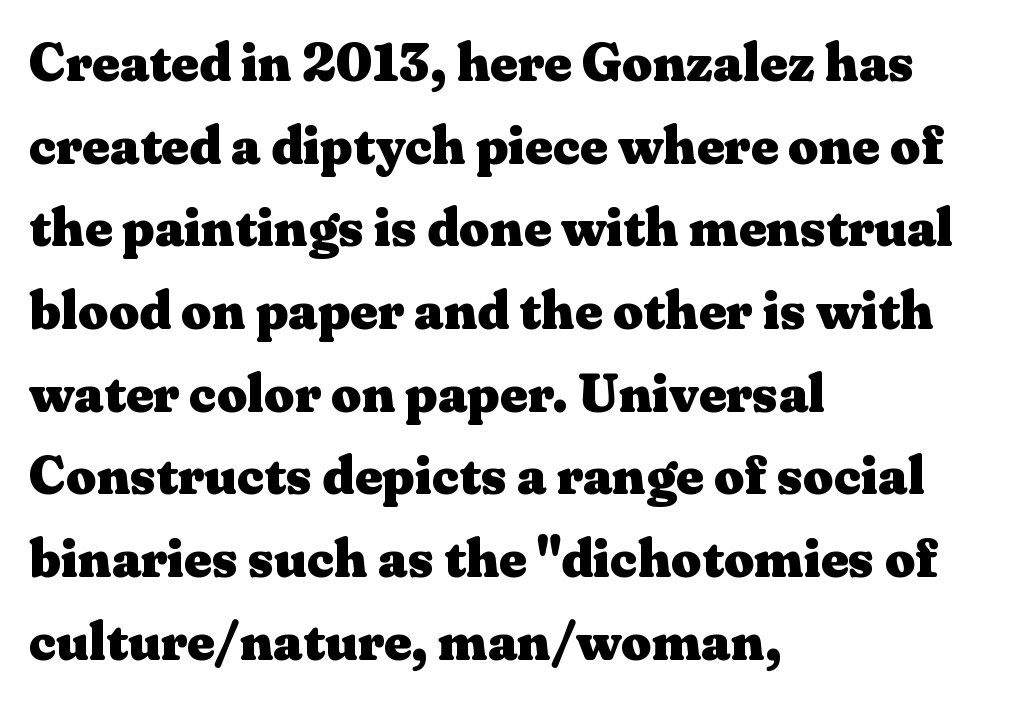
Q: Is the text bold? A: Yes.
Q: Is the text italic (slanted)? A: No, it is upright.
Q: Is the typeface a serif or a sans-serif typeface? A: Serif.
Q: Is the text underlined? A: No.
Q: How is the paragraph aligned? A: Left-aligned.
Q: Is the spacing between letters normal or unusually wide? A: Normal.
Q: Is the spacing between lines tight, normal or loose? A: Normal.
Q: Width (condensed, normal, or wide)? A: Wide.
Q: Stroke contrast? A: Medium.
Q: x-height? A: Medium.
Q: Monospaced? A: No.
